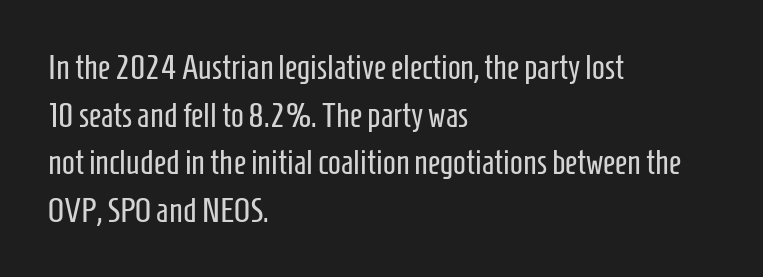
Q: Is the text bold? A: No.
Q: Is the text italic (slanted)? A: No, it is upright.
Q: Is the typeface a serif or a sans-serif typeface? A: Sans-serif.
Q: Is the text underlined? A: No.
Q: How is the paragraph aligned? A: Left-aligned.
Q: Is the spacing between letters normal or unusually wide? A: Normal.
Q: Is the spacing between lines tight, normal or loose? A: Normal.
Q: Width (condensed, normal, or wide)? A: Condensed.
Q: Stroke contrast? A: Low.
Q: x-height? A: Medium.
Q: Monospaced? A: No.
